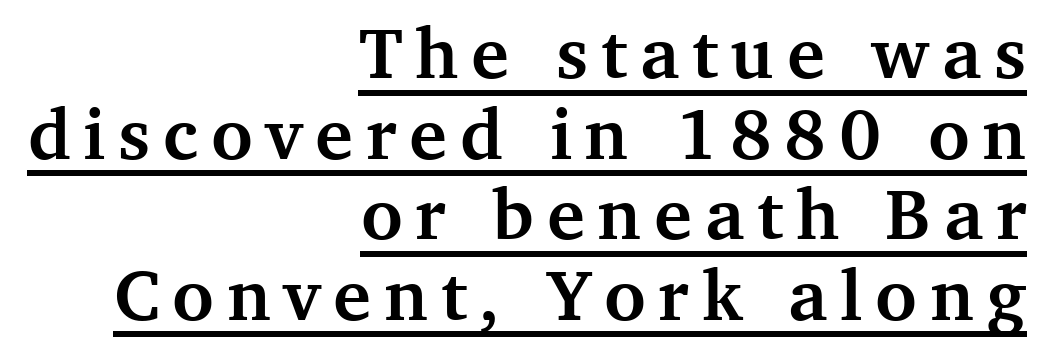
{"serif": "yes", "italic": "no", "bold": "yes", "weight": "semibold", "width": "normal", "stroke_contrast": "medium", "x_height": "medium", "monospaced": "no", "underline": "yes", "align": "right", "line_spacing": "tight", "line_spacing_ratio": 1.12, "glyph_px": 72}
